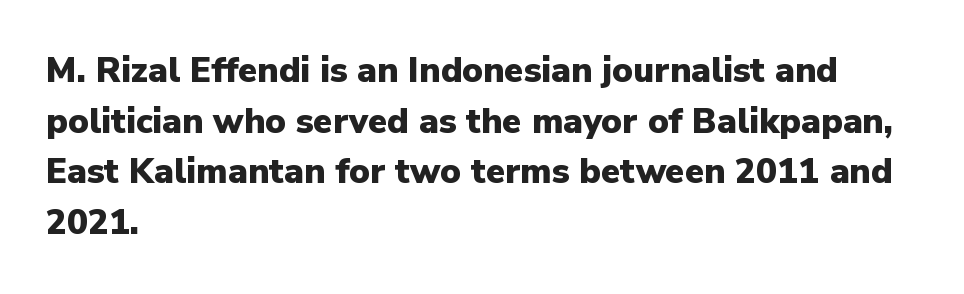
The image shows 35 px heavy sans-serif type, upright; set left-aligned, normal line spacing (1.45x), normal letter spacing, not underlined; low stroke contrast and a medium x-height.
